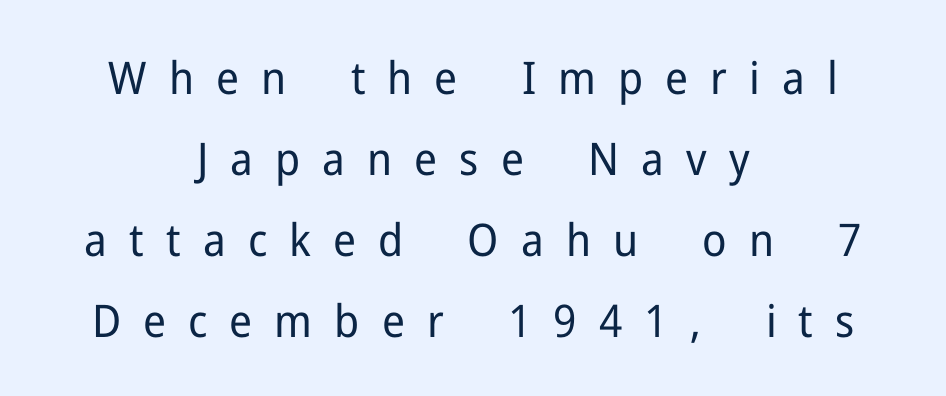
{"serif": "no", "italic": "no", "bold": "no", "weight": "regular", "width": "normal", "stroke_contrast": "low", "x_height": "medium", "monospaced": "no", "underline": "no", "align": "center", "line_spacing_ratio": 1.8, "letter_spacing": "wide", "letter_spacing_em": 0.49, "glyph_px": 45}
